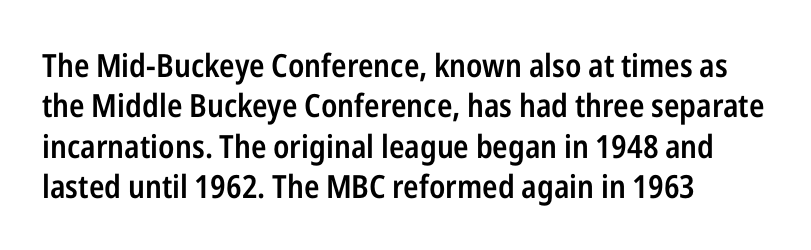
The face used here is proportionally spaced, like ordinary book or web type. Layout note: lines flush left. Rendered with straight, roman letterforms. Does extra space separate the letters? No, they use regular spacing. The type family on display is of the sans-serif kind.
